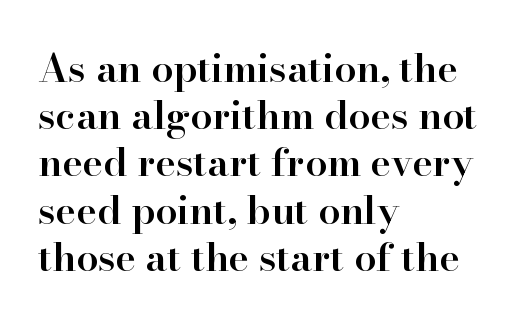
Q: Is the text bold? A: Semi-bold.
Q: Is the text italic (slanted)? A: No, it is upright.
Q: Is the typeface a serif or a sans-serif typeface? A: Serif.
Q: Is the text underlined? A: No.
Q: How is the paragraph aligned? A: Left-aligned.
Q: Is the spacing between letters normal or unusually wide? A: Normal.
Q: Width (condensed, normal, or wide)? A: Normal.
Q: Stroke contrast? A: High.
Q: x-height? A: Small.
Q: Monospaced? A: No.
